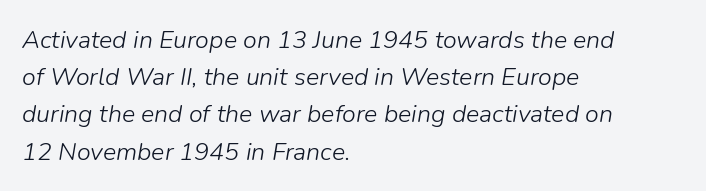
The image shows 25 px text type, italic (leaning right); set left-aligned, normal line spacing (1.49x), normal letter spacing, not underlined.
